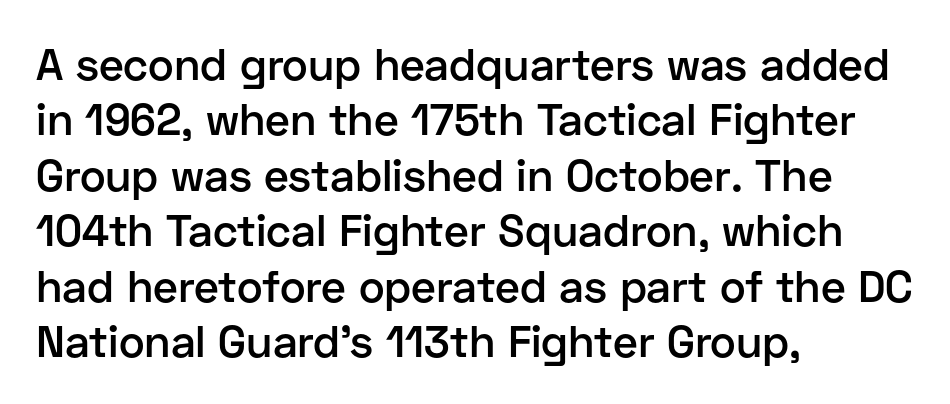
Q: Is the text bold? A: Semi-bold.
Q: Is the text italic (slanted)? A: No, it is upright.
Q: Is the typeface a serif or a sans-serif typeface? A: Sans-serif.
Q: Is the text underlined? A: No.
Q: How is the paragraph aligned? A: Left-aligned.
Q: Is the spacing between letters normal or unusually wide? A: Normal.
Q: Is the spacing between lines tight, normal or loose? A: Normal.
Q: Width (condensed, normal, or wide)? A: Normal.
Q: Stroke contrast? A: Low.
Q: x-height? A: Medium.
Q: Monospaced? A: No.
